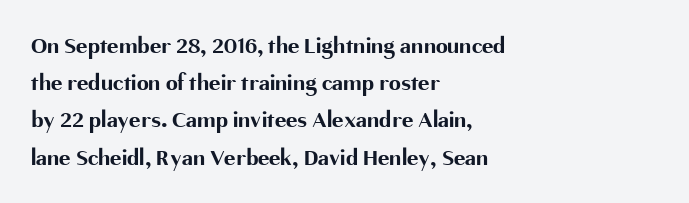
The image shows 24 px bold type, upright; set left-aligned, normal line spacing (1.55x), normal letter spacing, not underlined.
